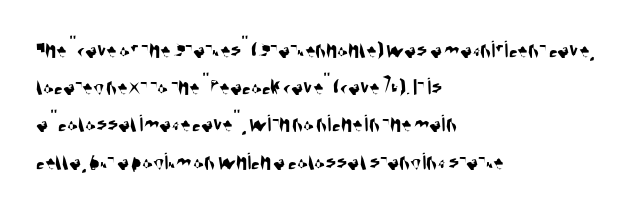
Tracking value appears to be zero — textbook default spacing. This sample keeps an unexceptional amount of space between lines. Which margin do the lines hug? The left one — the right edge is uneven. A clean baseline with only descenders dipping below it.
